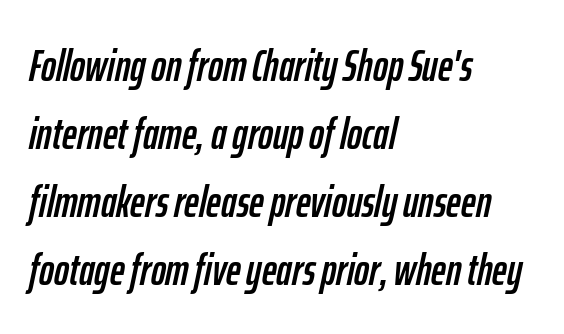
The image shows 45 px condensed type, italic (leaning right); set left-aligned, normal line spacing (1.51x), normal letter spacing, not underlined; low stroke contrast and a medium x-height.
